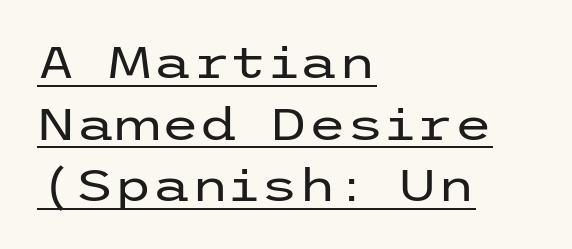
The image shows 44 px regular-weight, wide sans-serif type, upright; set left-aligned, normal line spacing (1.4x), normal letter spacing, underlined; low stroke contrast and a medium x-height.
